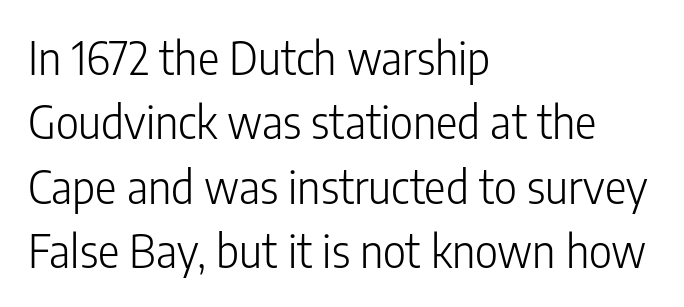
{"serif": "no", "italic": "no", "bold": "no", "weight": "light", "width": "condensed", "stroke_contrast": "low", "x_height": "medium", "monospaced": "no", "underline": "no", "align": "left", "line_spacing": "normal", "line_spacing_ratio": 1.43, "letter_spacing": "normal", "letter_spacing_em": 0.0, "glyph_px": 45}
